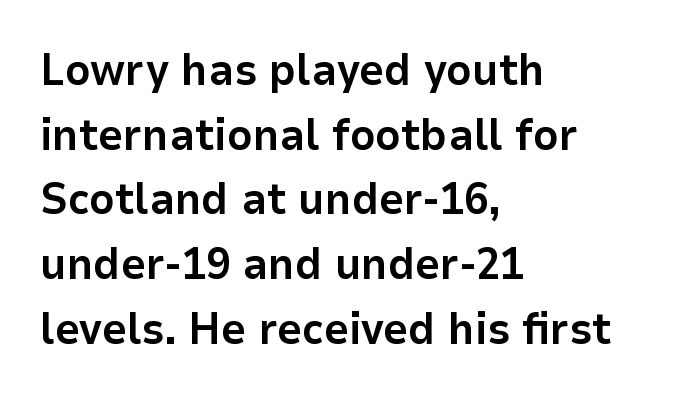
Q: Is the text bold? A: Yes.
Q: Is the text italic (slanted)? A: No, it is upright.
Q: Is the typeface a serif or a sans-serif typeface? A: Sans-serif.
Q: Is the text underlined? A: No.
Q: How is the paragraph aligned? A: Left-aligned.
Q: Is the spacing between letters normal or unusually wide? A: Normal.
Q: Is the spacing between lines tight, normal or loose? A: Normal.
Q: Width (condensed, normal, or wide)? A: Normal.
Q: Stroke contrast? A: Low.
Q: x-height? A: Medium.
Q: Monospaced? A: No.
